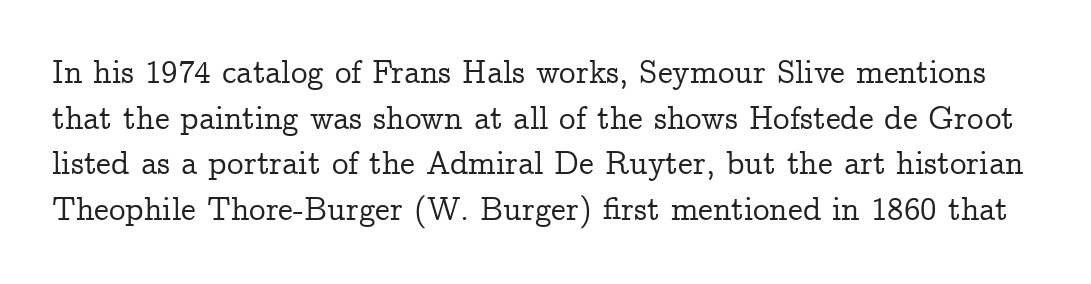
The image shows 33 px serif type, upright; set normal line spacing (1.38x), normal letter spacing, not underlined; low stroke contrast and a medium x-height.
